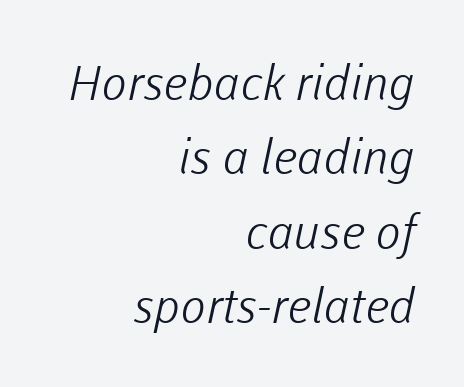
The image shows 48 px light sans-serif type; set right-aligned, normal line spacing (1.55x), normal letter spacing, not underlined; low stroke contrast and a medium x-height.
